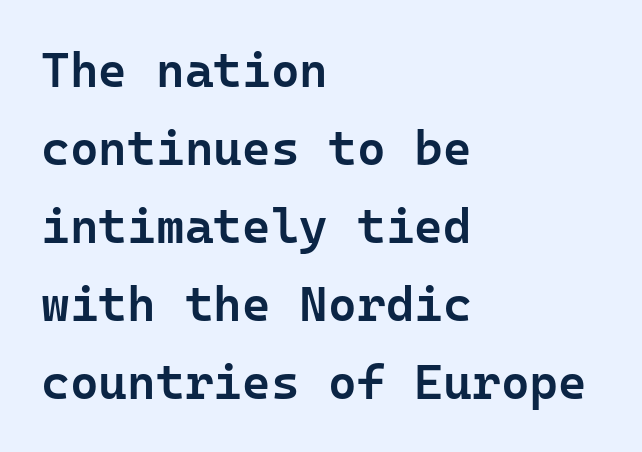
Q: Is the text bold? A: Semi-bold.
Q: Is the text italic (slanted)? A: No, it is upright.
Q: Is the typeface a serif or a sans-serif typeface? A: Sans-serif.
Q: Is the text underlined? A: No.
Q: How is the paragraph aligned? A: Left-aligned.
Q: Is the spacing between letters normal or unusually wide? A: Normal.
Q: Is the spacing between lines tight, normal or loose? A: Normal.
Q: Width (condensed, normal, or wide)? A: Normal.
Q: Stroke contrast? A: Low.
Q: x-height? A: Medium.
